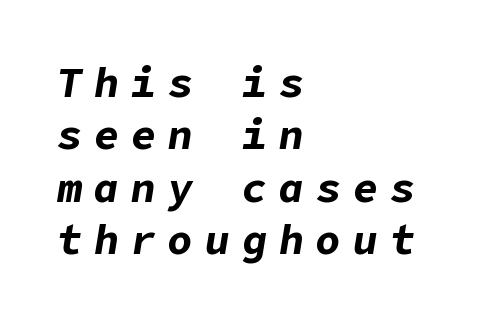
Q: Is the text bold? A: Yes.
Q: Is the text italic (slanted)? A: Yes, it leans right by about 9 degrees.
Q: Is the text underlined? A: No.
Q: How is the paragraph aligned? A: Left-aligned.
Q: Is the spacing between letters normal or unusually wide? A: Unusually wide.
Q: Is the spacing between lines tight, normal or loose? A: Normal.
Q: Width (condensed, normal, or wide)? A: Normal.
Q: Stroke contrast? A: Low.
Q: x-height? A: Medium.
